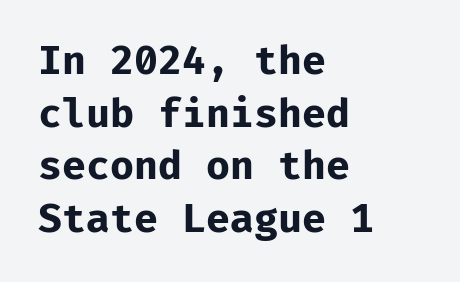
Rendered with straight, roman letterforms. Leading matches the norm, producing a regular column. Leftover space on each line is placed entirely after the last word. The string is rendered with underlining switched off. Is the letter spacing exaggerated? No — it looks like the ordinary default.
